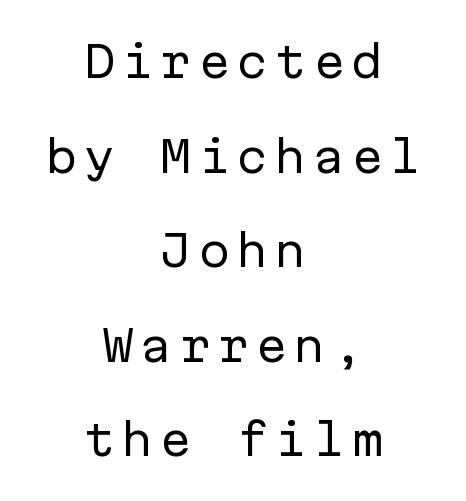
{"serif": "no", "italic": "no", "bold": "no", "weight": "regular", "width": "normal", "stroke_contrast": "low", "x_height": "medium", "monospaced": "yes", "underline": "no", "align": "center", "line_spacing": "loose", "line_spacing_ratio": 2.2, "glyph_px": 43}
